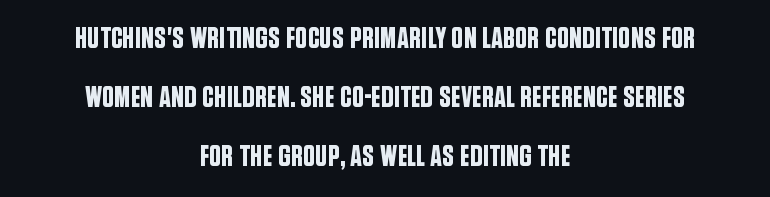
The image shows 30 px condensed sans-serif type, upright; set centered, loose line spacing (1.96x), normal letter spacing, not underlined; low stroke contrast and a large x-height.
